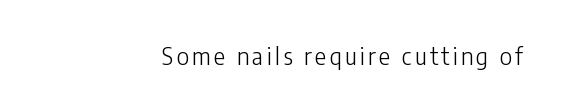
{"italic": "no", "bold": "no", "underline": "no", "align": "right", "glyph_px": 24}
